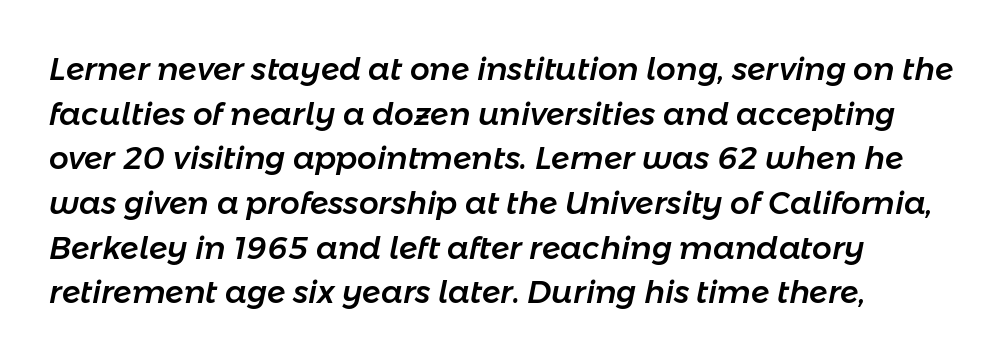
Q: Is the text italic (slanted)? A: Yes, it leans right by about 11 degrees.
Q: Is the text underlined? A: No.
Q: Is the spacing between letters normal or unusually wide? A: Normal.
Q: Is the spacing between lines tight, normal or loose? A: Normal.
Q: Width (condensed, normal, or wide)? A: Normal.
Q: Stroke contrast? A: Low.
Q: x-height? A: Medium.
Q: Monospaced? A: No.
